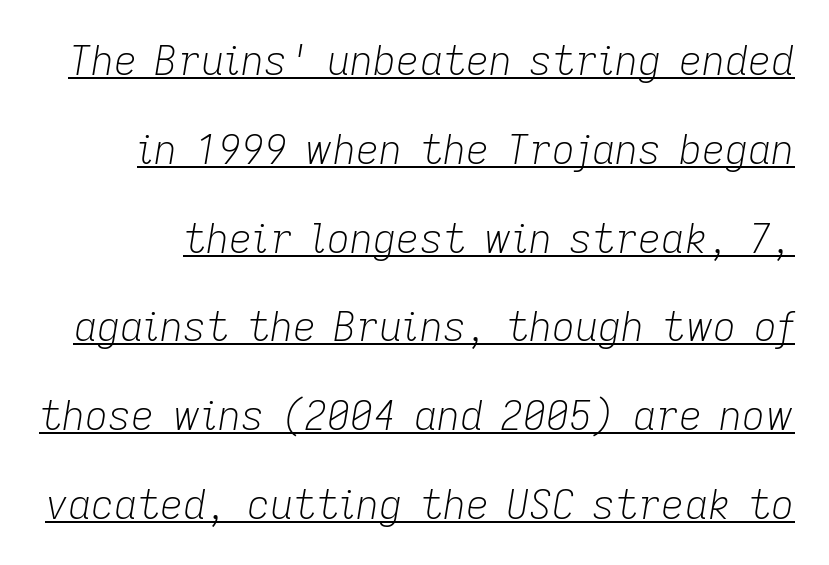
The image shows 40 px light type, italic (leaning right); set loose line spacing (2.22x), normal letter spacing, underlined; low stroke contrast and a medium x-height.
